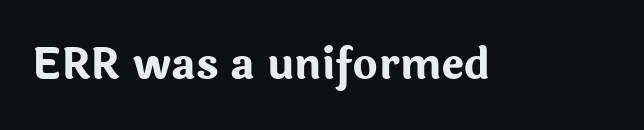
The image shows 43 px bold sans-serif type, upright; set normal letter spacing, not underlined; low stroke contrast and a medium x-height.
